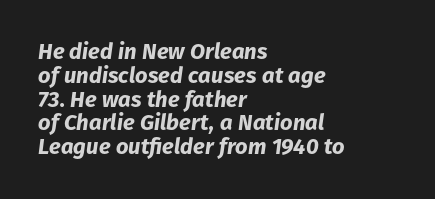
{"italic": "yes", "lean": "right", "slant_degrees": 8, "bold": "yes", "underline": "no", "align": "left", "line_spacing": "tight", "line_spacing_ratio": 1.08, "letter_spacing": "normal", "letter_spacing_em": 0.0, "glyph_px": 22}
